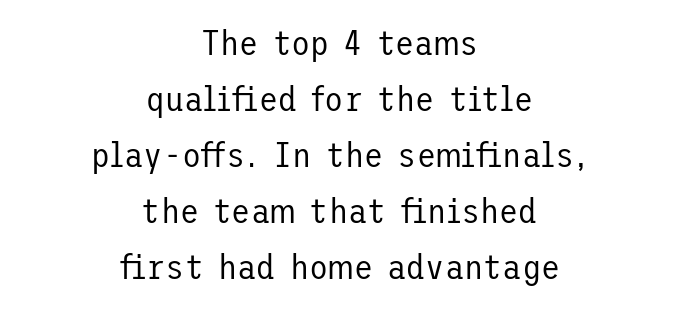
Q: Is the text bold? A: No.
Q: Is the text italic (slanted)? A: No, it is upright.
Q: Is the typeface a serif or a sans-serif typeface? A: Sans-serif.
Q: Is the text underlined? A: No.
Q: How is the paragraph aligned? A: Centered.
Q: Is the spacing between letters normal or unusually wide? A: Normal.
Q: Is the spacing between lines tight, normal or loose? A: Normal.
Q: Width (condensed, normal, or wide)? A: Normal.
Q: Stroke contrast? A: Low.
Q: x-height? A: Medium.
